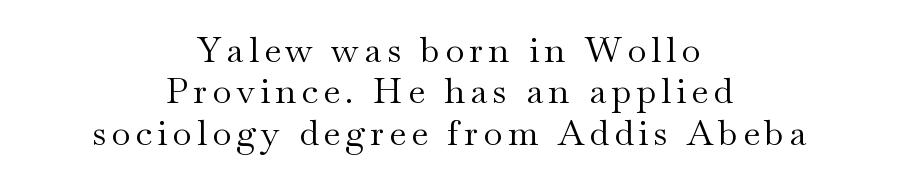
The image shows 35 px regular-weight, wide serif type, upright; set centered, line spacing 1.18x, not underlined; medium stroke contrast and a small x-height.
